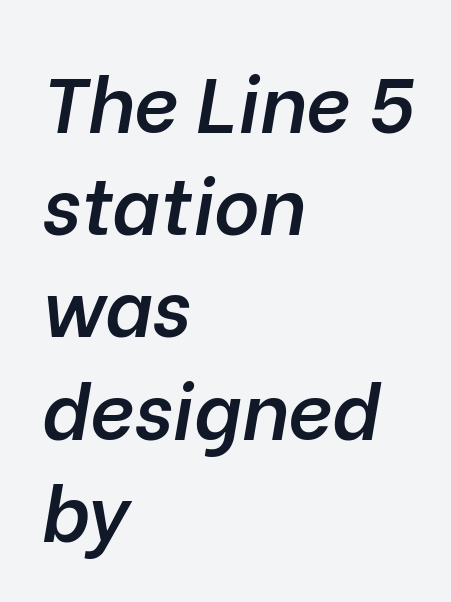
The image shows 78 px semibold type, italic (leaning right); set left-aligned, normal line spacing (1.31x), normal letter spacing, not underlined; low stroke contrast and a medium x-height.
